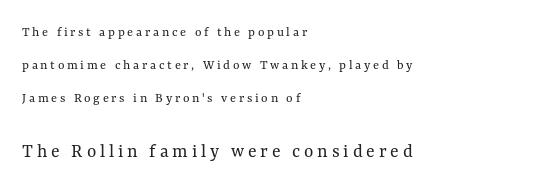
The image shows 20 px text type, upright; set left-aligned, loose line spacing (2.37x), not underlined; the second (bottom) block is 1.43x larger.
